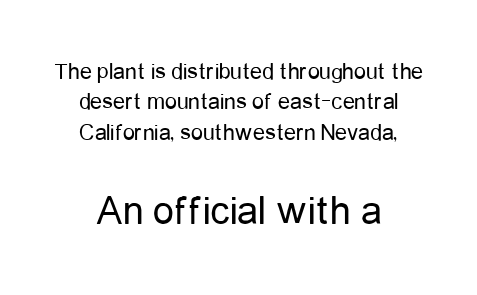
{"serif": "no", "italic": "no", "bold": "no", "weight": "regular", "width": "condensed", "stroke_contrast": "low", "x_height": "medium", "monospaced": "no", "underline": "no", "align": "center", "line_spacing": "normal", "line_spacing_ratio": 1.27, "letter_spacing": "normal", "letter_spacing_em": 0.0, "larger_block": "second", "size_ratio": 1.75, "glyph_px": 42}
